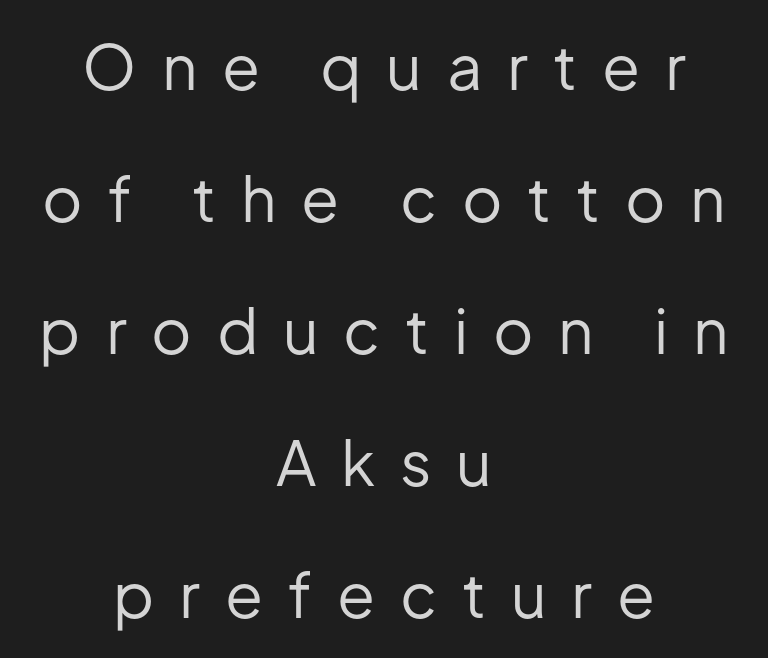
The image shows 62 px regular-weight sans-serif type, upright; set centered, loose line spacing (2.13x), unusually wide letter spacing (+0.4 em), not underlined; low stroke contrast and a medium x-height.
